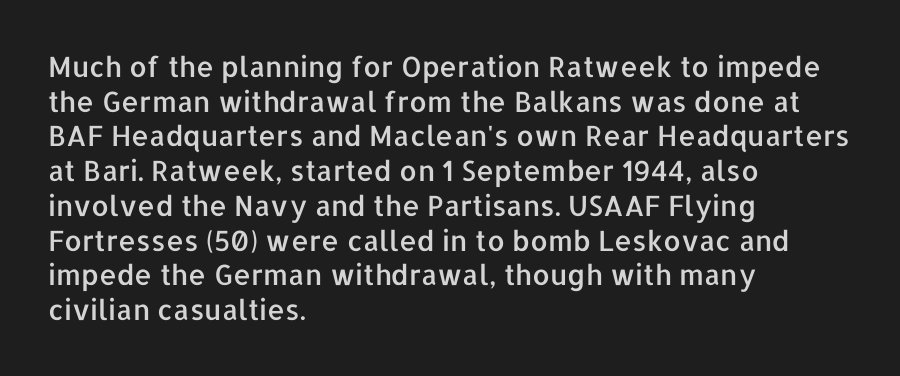
The image shows 28 px sans-serif type, upright; set left-aligned, line spacing 1.24x, normal letter spacing, not underlined; low stroke contrast and a medium x-height.
